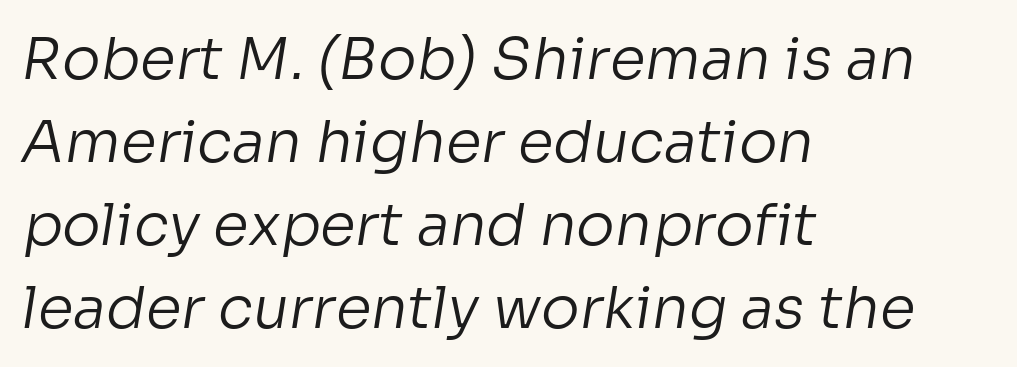
{"serif": "no", "bold": "no", "weight": "regular", "width": "normal", "stroke_contrast": "low", "x_height": "medium", "monospaced": "no", "underline": "no", "align": "left", "line_spacing": "normal", "line_spacing_ratio": 1.43, "letter_spacing": "normal", "letter_spacing_em": 0.0, "glyph_px": 58}
